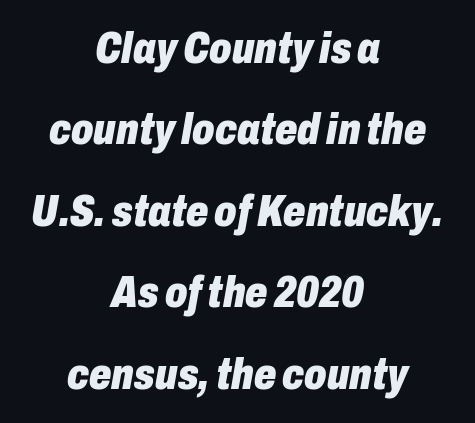
The image shows 44 px heavy, condensed type, italic (leaning right); set centered, line spacing 1.85x, normal letter spacing, not underlined; low stroke contrast and a medium x-height.
